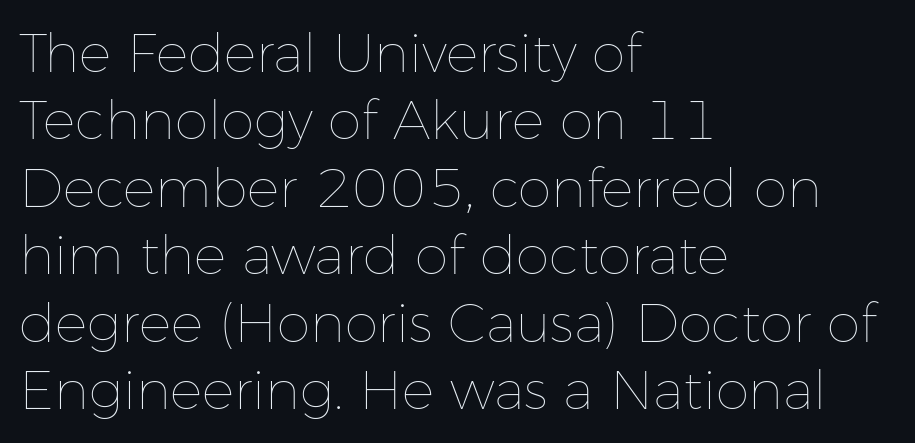
{"italic": "no", "bold": "no", "weight": "thin", "width": "normal", "stroke_contrast": "low", "x_height": "medium", "monospaced": "no", "underline": "no", "align": "left", "line_spacing": "normal", "line_spacing_ratio": 1.25, "letter_spacing": "normal", "letter_spacing_em": 0.0, "glyph_px": 54}
